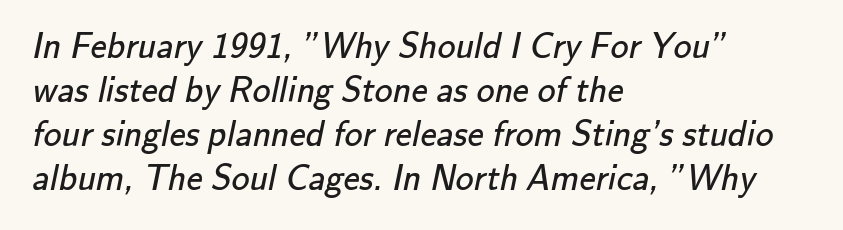
Tracking value appears to be zero — textbook default spacing. If you drew a ruler down the left edge, every line would touch it. Only glyphs here, with clear space below each row. To sum up the face: it is a sans, with no serifs. Letters have the restrained weight of plain body copy at most. The face used here is proportionally spaced, like ordinary book or web type.
